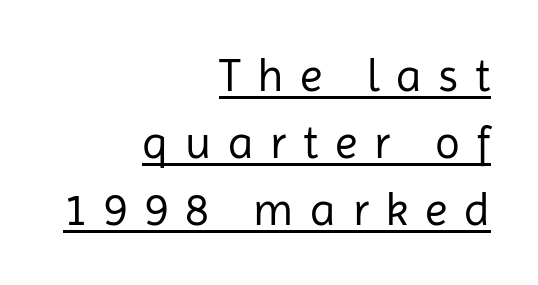
The image shows 46 px regular-weight sans-serif type, upright; set right-aligned, normal line spacing (1.46x), unusually wide letter spacing (+0.36 em), underlined; low stroke contrast and a medium x-height.
